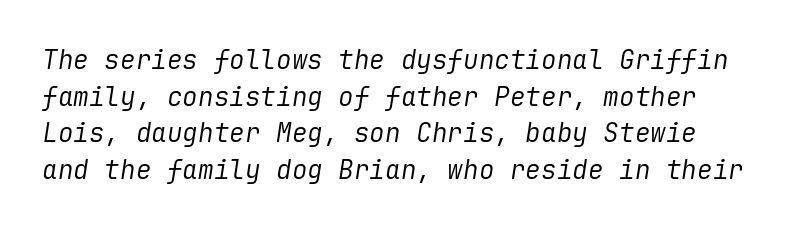
{"italic": "yes", "lean": "right", "slant_degrees": 9, "bold": "no", "underline": "no", "line_spacing": "normal", "line_spacing_ratio": 1.41, "letter_spacing": "normal", "letter_spacing_em": 0.0, "glyph_px": 26}
